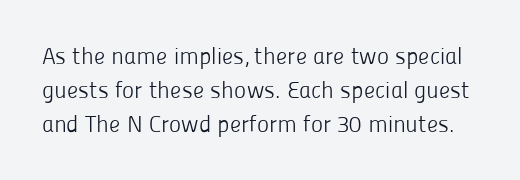
The letters stand upright; this is a roman face. On a weight scale, this lands at 450 or below. Any mark beneath the type? The region is blank. The letterforms sit shoulder to shoulder at normal distance. The rendering uses a moderate line-height, typical for paragraphs.
